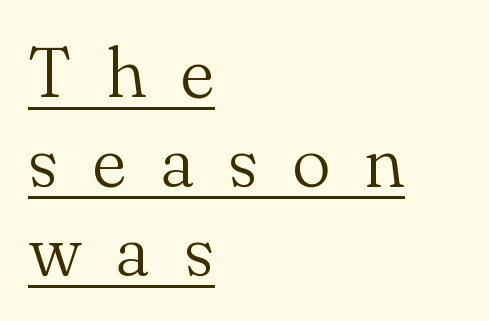
The image shows 70 px light serif type, upright; set left-aligned, normal line spacing (1.27x), unusually wide letter spacing (+0.48 em), underlined; medium stroke contrast and a small x-height.
